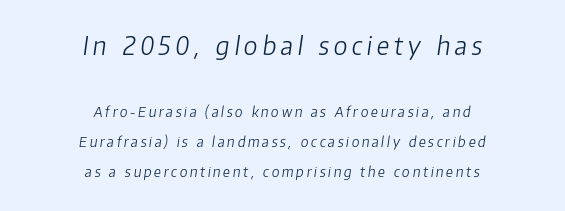
{"italic": "yes", "lean": "right", "slant_degrees": 8, "bold": "no", "underline": "no", "align": "center", "line_spacing": "loose", "line_spacing_ratio": 2.14, "larger_block": "first", "size_ratio": 1.79, "glyph_px": 25}
